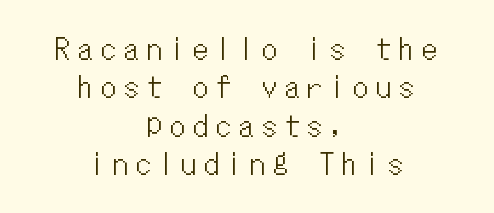
Here the glyphs are tracked loosely, breaking word shapes into spaced letters. Where is the straight margin? There isn't one; the lines are centered. Reading down the column, the eye jumps a familiar distance to each next line. Descenders are the only things crossing below the line.
